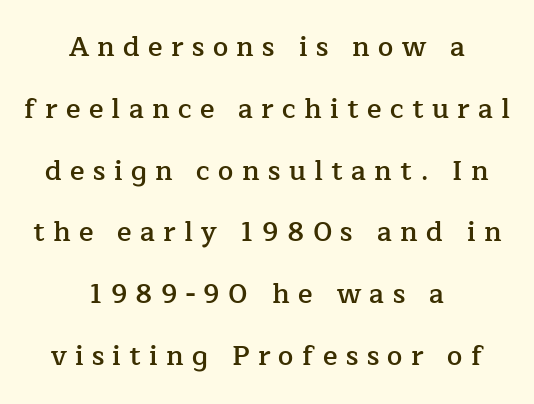
The image shows 27 px text type, upright; set centered, loose line spacing (2.29x), unusually wide letter spacing (+0.31 em), not underlined.
